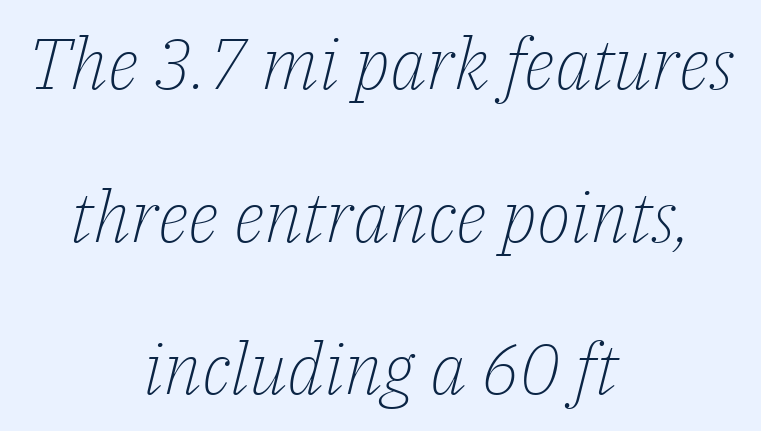
The image shows 71 px light serif type, italic (leaning right); set centered, loose line spacing (2.15x), normal letter spacing, not underlined; low stroke contrast and a medium x-height.
